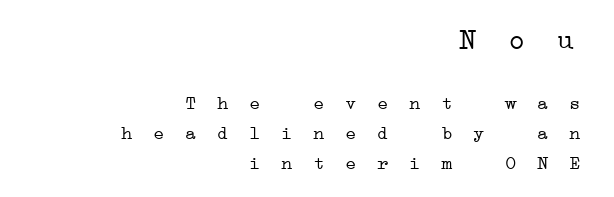
Someone cranked the tracking dial way up on this one. Evenly set lines give the paragraph a standard silhouette. Think of a typewriter: that constant character pitch is what you see here. Stems here are at most as thick as an everyday book face. Where is the straight margin? On the right. Yep, those are serifs on the letters.
